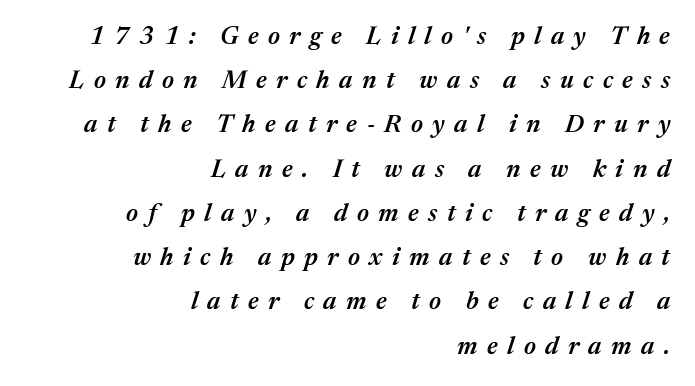
The image shows 25 px text type, italic (leaning right); set right-aligned, line spacing 1.77x, unusually wide letter spacing (+0.38 em), not underlined.
